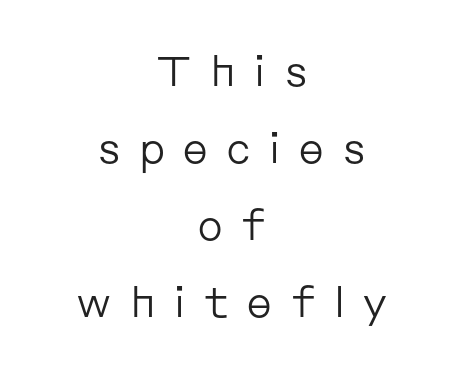
The image shows 41 px regular-weight sans-serif type, upright; set centered, line spacing 1.88x, unusually wide letter spacing (+0.41 em), not underlined; low stroke contrast and a medium x-height.
